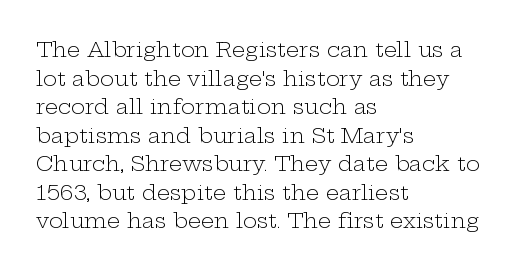
{"italic": "no", "bold": "no", "underline": "no", "align": "left", "line_spacing": "normal", "line_spacing_ratio": 1.36, "letter_spacing": "normal", "letter_spacing_em": 0.0, "glyph_px": 21}
